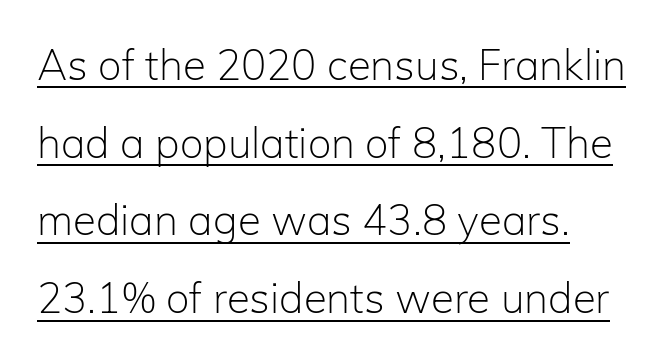
{"serif": "no", "italic": "no", "bold": "no", "weight": "light", "width": "normal", "stroke_contrast": "low", "x_height": "medium", "monospaced": "no", "underline": "yes", "line_spacing_ratio": 1.85, "letter_spacing": "normal", "letter_spacing_em": 0.0, "glyph_px": 42}
